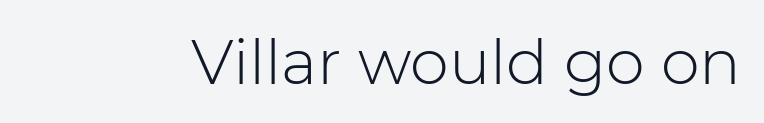
Q: Is the text bold? A: No.
Q: Is the text italic (slanted)? A: No, it is upright.
Q: Is the typeface a serif or a sans-serif typeface? A: Sans-serif.
Q: Is the text underlined? A: No.
Q: Is the spacing between letters normal or unusually wide? A: Normal.
Q: Width (condensed, normal, or wide)? A: Normal.
Q: Stroke contrast? A: Low.
Q: x-height? A: Medium.
Q: Monospaced? A: No.
